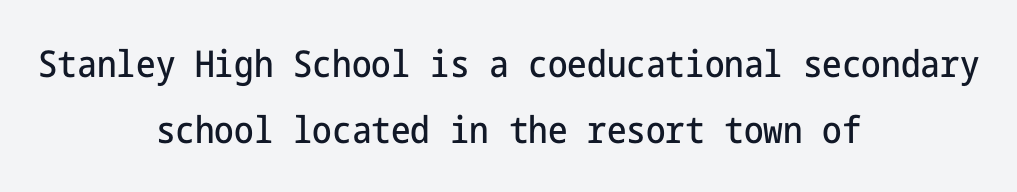
Both edges are ragged and mirror each other, which tells us the setting is centered. Posture: vertical. Descenders are the only things crossing below the line. Look at the bottom of the vertical strokes: they stop flat, with no serifs. Tracking here is standard; glyphs follow each other at the usual distance.
